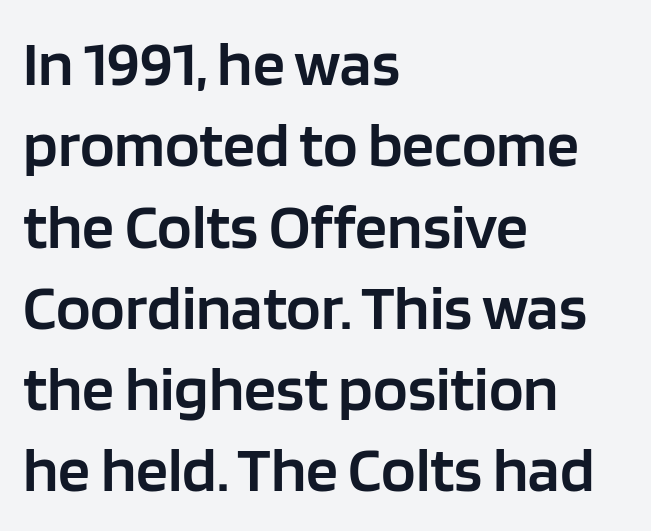
The typesetting leans somewhat heavy: a semibold. The glyphs in this specimen are sans serif. Underline: absent. The passage is arranged the way most books set body copy — flush left. It's the straight-up-and-down kind of type. These lines are rendered in a variable-pitch font.
